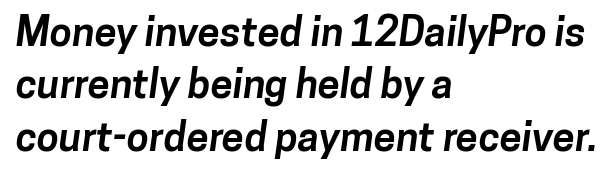
The image shows 40 px bold sans-serif type; set left-aligned, normal line spacing (1.31x), normal letter spacing, not underlined; low stroke contrast and a medium x-height.
